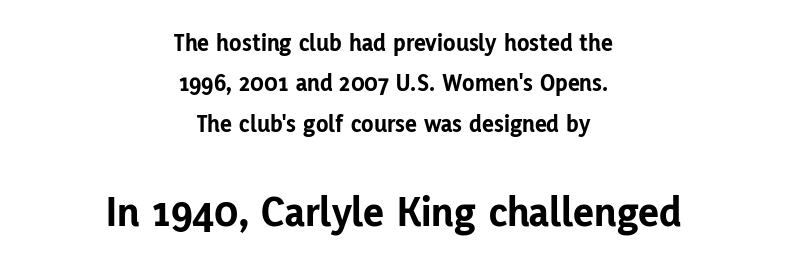
Q: Is the text bold? A: Yes.
Q: Is the text italic (slanted)? A: No, it is upright.
Q: Is the typeface a serif or a sans-serif typeface? A: Sans-serif.
Q: Is the text underlined? A: No.
Q: How is the paragraph aligned? A: Centered.
Q: Is the spacing between letters normal or unusually wide? A: Normal.
Q: Is the spacing between lines tight, normal or loose? A: Normal.
Q: Which block of text is set in a larger size, the first (top) or the second (bottom)? A: The second (bottom) one.
Q: Width (condensed, normal, or wide)? A: Normal.
Q: Stroke contrast? A: Low.
Q: x-height? A: Medium.
Q: Monospaced? A: No.
